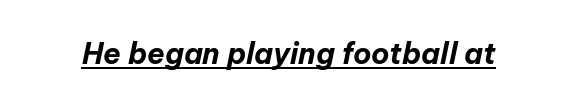
{"italic": "yes", "lean": "right", "slant_degrees": 12, "bold": "yes", "weight": "bold", "width": "normal", "stroke_contrast": "low", "x_height": "medium", "monospaced": "no", "underline": "yes", "letter_spacing": "normal", "letter_spacing_em": 0.0, "glyph_px": 29}
